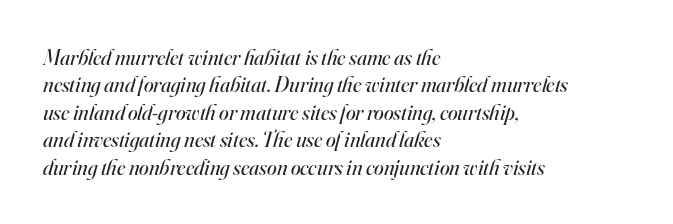
These lines are set flush left with a ragged right edge. Observe the ordinary spacing: letters are neighbours, not strangers. Rows of type keep a routine distance in the vertical direction. Type without underlining. It's the slanting kind of type.
